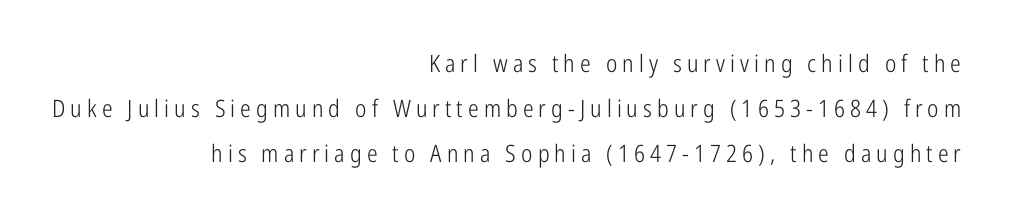
{"italic": "no", "bold": "no", "underline": "no", "align": "right", "line_spacing_ratio": 1.88, "letter_spacing": "wide", "letter_spacing_em": 0.21, "glyph_px": 24}
